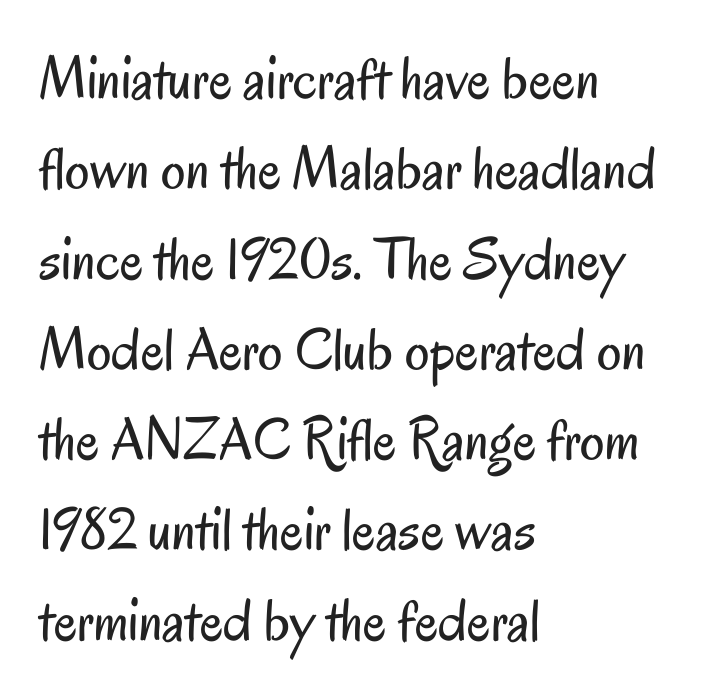
The image shows 61 px regular-weight, condensed sans-serif type, upright; set left-aligned, normal line spacing (1.48x), normal letter spacing, not underlined; low stroke contrast and a small x-height.
